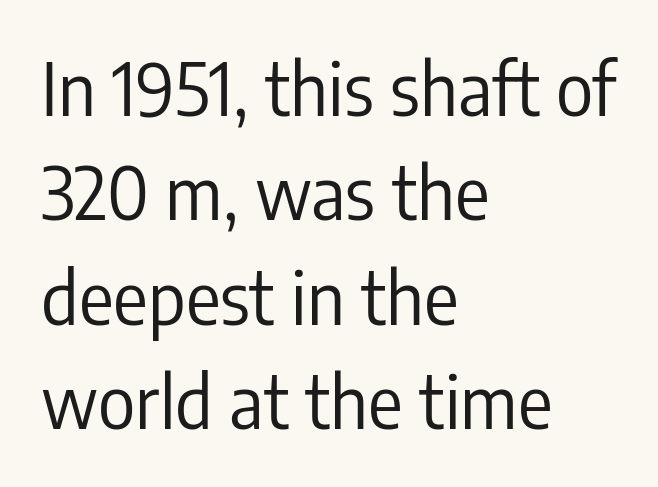
Q: Is the text bold? A: No.
Q: Is the text italic (slanted)? A: No, it is upright.
Q: Is the typeface a serif or a sans-serif typeface? A: Sans-serif.
Q: Is the text underlined? A: No.
Q: How is the paragraph aligned? A: Left-aligned.
Q: Is the spacing between letters normal or unusually wide? A: Normal.
Q: Is the spacing between lines tight, normal or loose? A: Normal.
Q: Width (condensed, normal, or wide)? A: Condensed.
Q: Stroke contrast? A: Low.
Q: x-height? A: Medium.
Q: Monospaced? A: No.
